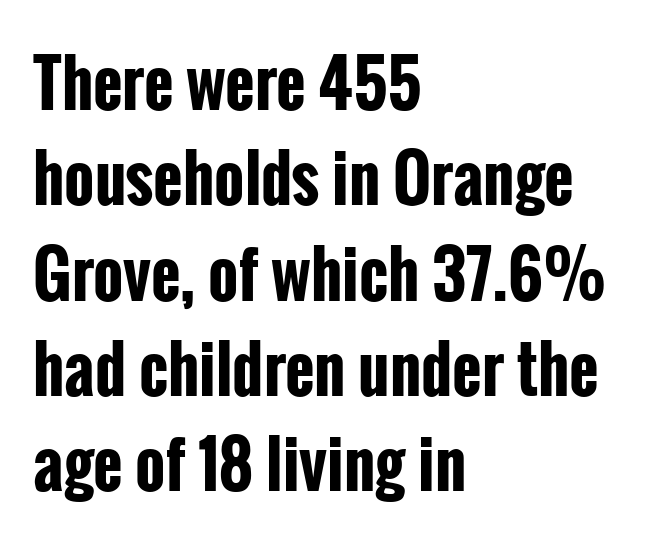
Q: Is the text bold? A: Yes.
Q: Is the text italic (slanted)? A: No, it is upright.
Q: Is the typeface a serif or a sans-serif typeface? A: Sans-serif.
Q: Is the text underlined? A: No.
Q: How is the paragraph aligned? A: Left-aligned.
Q: Is the spacing between letters normal or unusually wide? A: Normal.
Q: Is the spacing between lines tight, normal or loose? A: Normal.
Q: Width (condensed, normal, or wide)? A: Condensed.
Q: Stroke contrast? A: Low.
Q: x-height? A: Medium.
Q: Monospaced? A: No.
